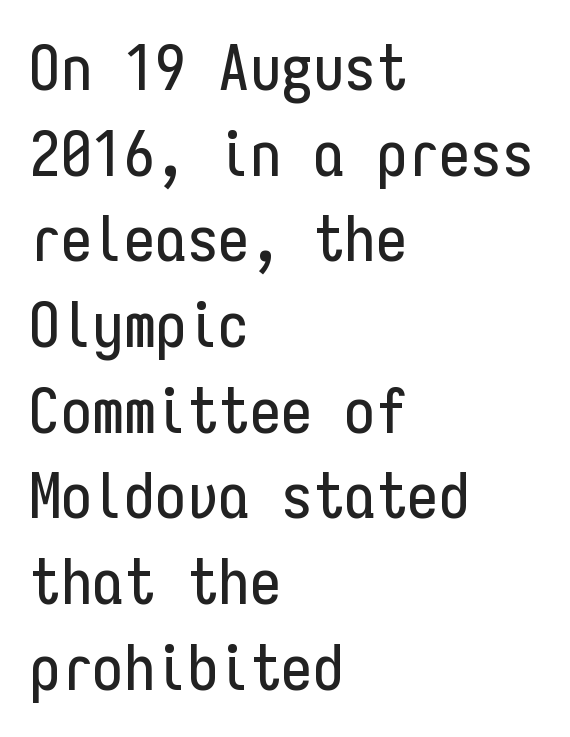
Here the designer chose a console-style face with uniform glyph widths. The leading is moderate, giving the passage an even texture. Designer's note — italics off, roman on. Caption: standard tracking, unaltered. Horizontally, the lines are justified to the leading edge only. The passage shown is not underscored anywhere.
